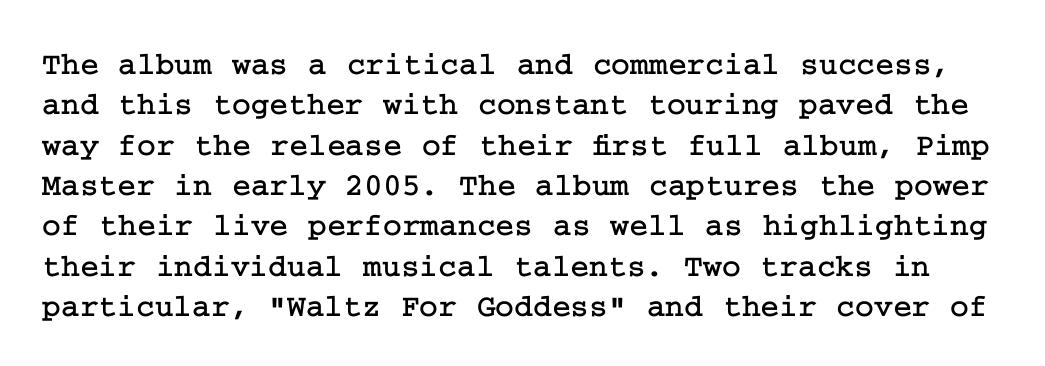
The image shows 32 px serif type, upright; set normal line spacing (1.26x), normal letter spacing, not underlined; low stroke contrast and a medium x-height.
